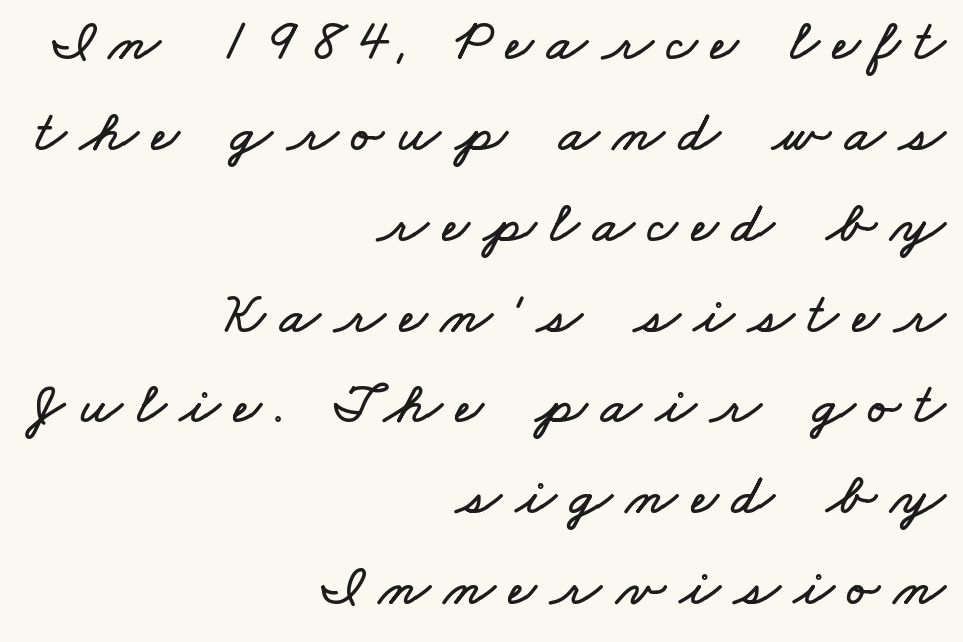
The image shows 59 px wide type; set right-aligned, normal line spacing (1.54x), unusually wide letter spacing (+0.24 em), not underlined; low stroke contrast and a small x-height.
